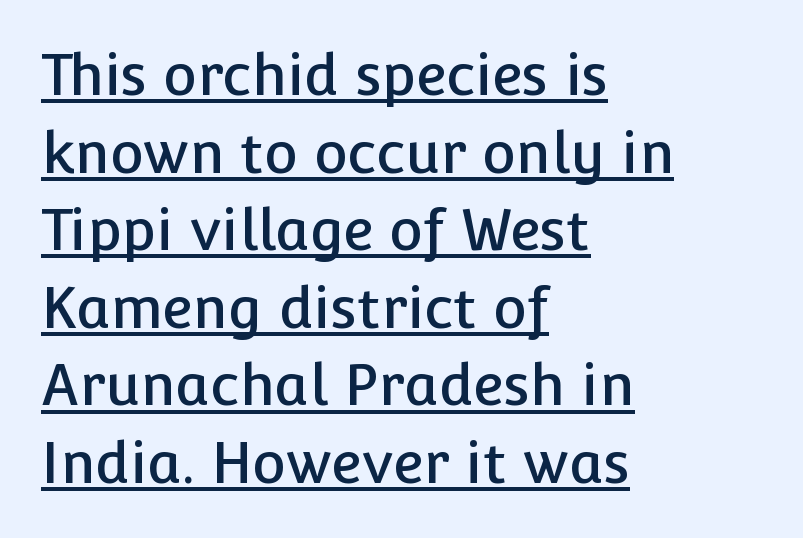
{"serif": "no", "italic": "no", "width": "normal", "stroke_contrast": "low", "x_height": "medium", "monospaced": "no", "underline": "yes", "align": "left", "line_spacing": "normal", "line_spacing_ratio": 1.36, "letter_spacing": "normal", "letter_spacing_em": 0.0, "glyph_px": 57}
